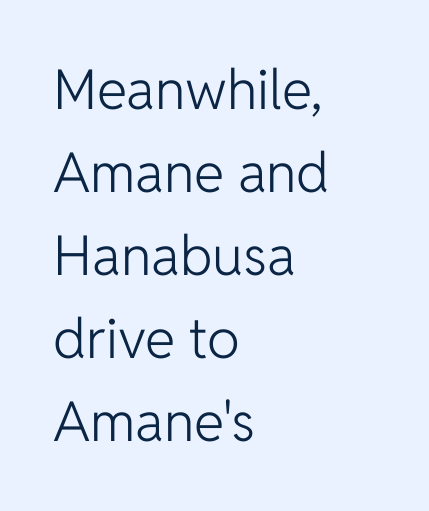
{"serif": "no", "italic": "no", "bold": "no", "weight": "light", "width": "normal", "stroke_contrast": "low", "x_height": "medium", "monospaced": "no", "underline": "no", "align": "left", "line_spacing": "normal", "line_spacing_ratio": 1.51, "letter_spacing": "normal", "letter_spacing_em": 0.0, "glyph_px": 55}
